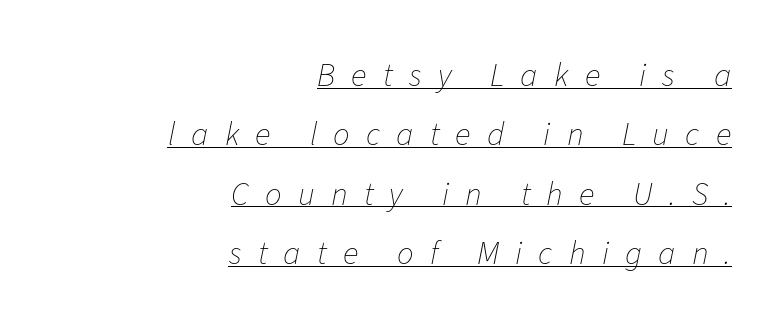
Q: Is the text bold? A: No.
Q: Is the text italic (slanted)? A: Yes, it leans right by about 11 degrees.
Q: Is the text underlined? A: Yes.
Q: How is the paragraph aligned? A: Right-aligned.
Q: Is the spacing between letters normal or unusually wide? A: Unusually wide.
Q: Width (condensed, normal, or wide)? A: Normal.
Q: Stroke contrast? A: Low.
Q: x-height? A: Medium.
Q: Monospaced? A: No.
